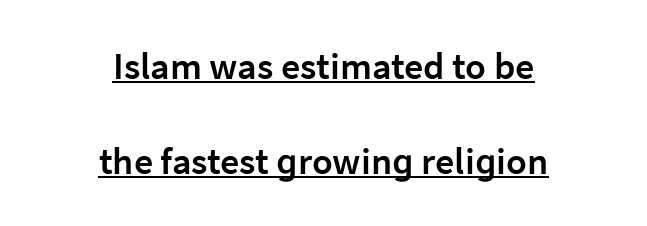
{"serif": "no", "italic": "no", "bold": "semi", "weight": "semibold", "width": "normal", "stroke_contrast": "low", "x_height": "medium", "monospaced": "no", "underline": "yes", "align": "center", "line_spacing": "loose", "line_spacing_ratio": 2.49, "letter_spacing": "normal", "letter_spacing_em": 0.0, "glyph_px": 38}
